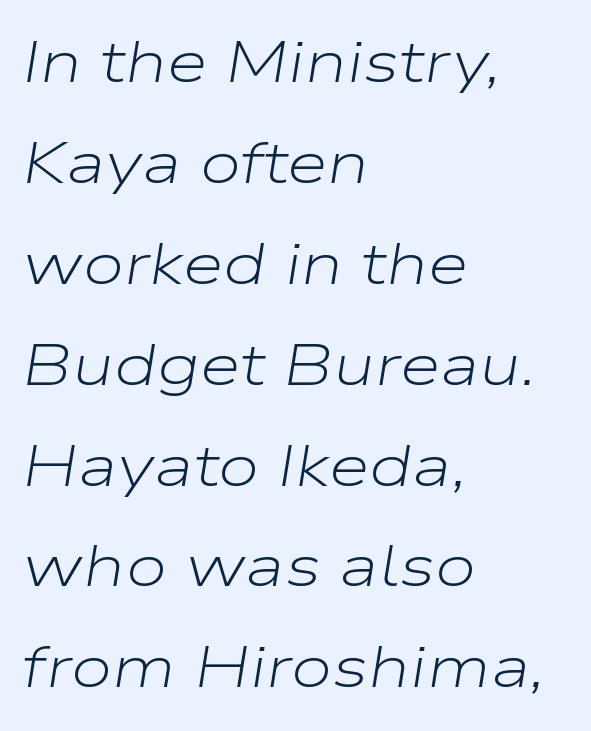
The image shows 59 px light, wide type, italic (leaning right); set left-aligned, line spacing 1.71x, normal letter spacing, not underlined; low stroke contrast and a medium x-height.
